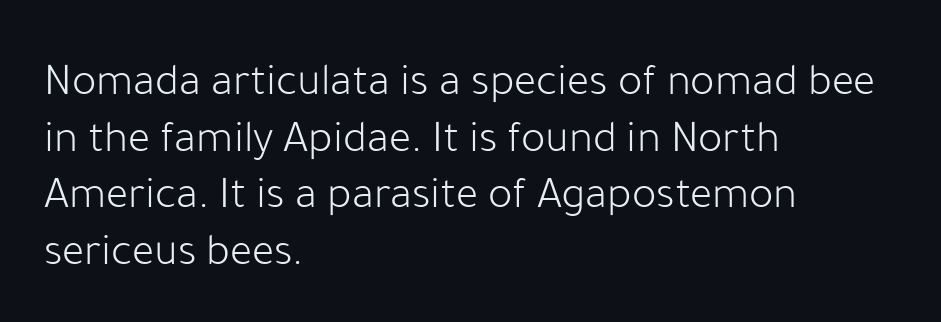
The image shows 46 px light sans-serif type, upright; set left-aligned, line spacing 1.23x, normal letter spacing, not underlined; low stroke contrast and a medium x-height.
